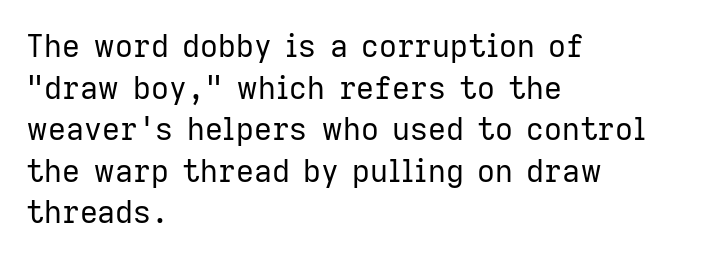
The image shows 31 px regular-weight sans-serif type, upright; set left-aligned, normal line spacing (1.34x), normal letter spacing, not underlined; low stroke contrast and a medium x-height.
